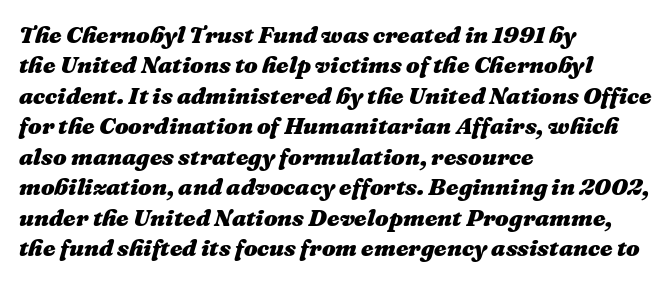
Q: Is the text bold? A: Yes.
Q: Is the text italic (slanted)? A: Yes, it leans right by about 16 degrees.
Q: Is the text underlined? A: No.
Q: How is the paragraph aligned? A: Left-aligned.
Q: Is the spacing between letters normal or unusually wide? A: Normal.
Q: Is the spacing between lines tight, normal or loose? A: Normal.
